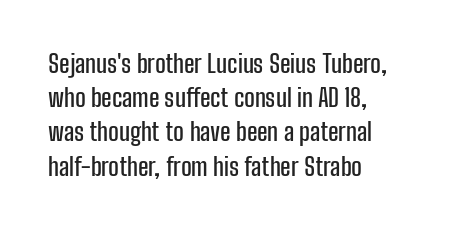
The lettering holds an erect, upright posture throughout. Nobody drew a line under any word here. This rendering uses left alignment, leaving the right contour irregular. Each new line begins a customary step beneath the previous one. Students, note that the glyphs here touch the page at normal intervals.
